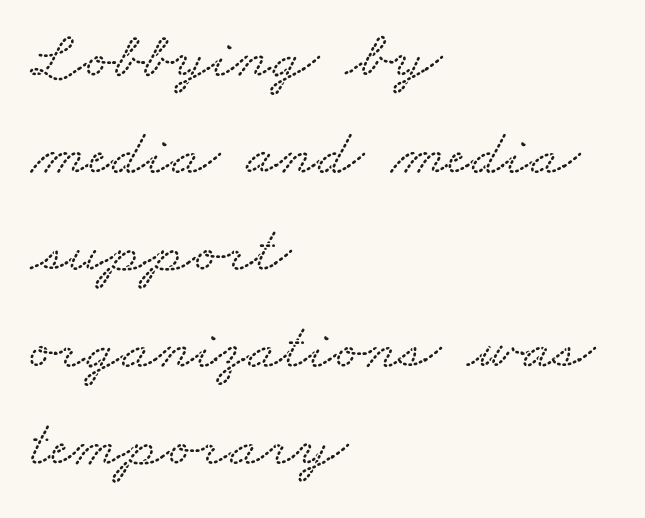
Q: Is the typeface a serif or a sans-serif typeface? A: Serif.
Q: Is the text underlined? A: No.
Q: How is the paragraph aligned? A: Left-aligned.
Q: Is the spacing between letters normal or unusually wide? A: Normal.
Q: Is the spacing between lines tight, normal or loose? A: Normal.
Q: Width (condensed, normal, or wide)? A: Wide.
Q: Stroke contrast? A: Medium.
Q: x-height? A: Small.
Q: Monospaced? A: No.
